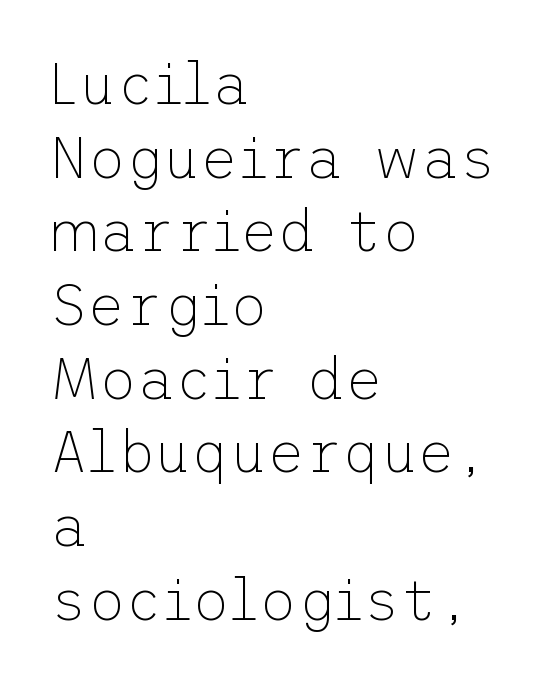
The letters look calm and open, with moderate or lighter stems. These lines are composed in type without serifs. This sample is left-justified, so line endings fall wherever the words run out. Type without underlining. The typography opts for an upright posture over an oblique one.
